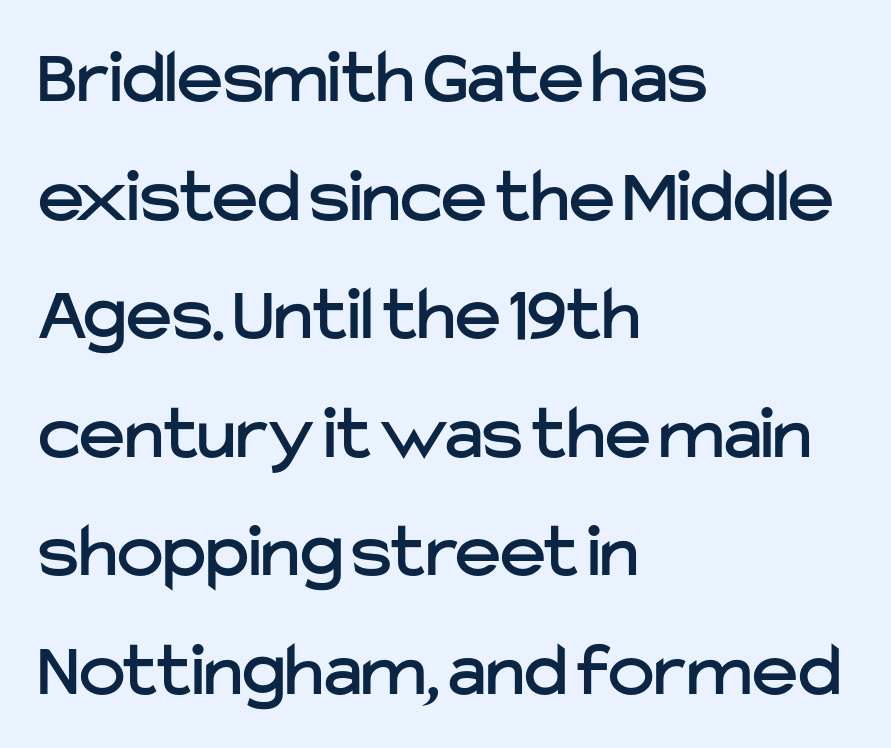
The vertical gap from one line to the next is medium. Caption: standard tracking, unaltered. Here the designer chose a conventional face with non-uniform glyph widths. Upright lettering throughout. This is sans-serif lettering, the kind often seen on screens and signage.
